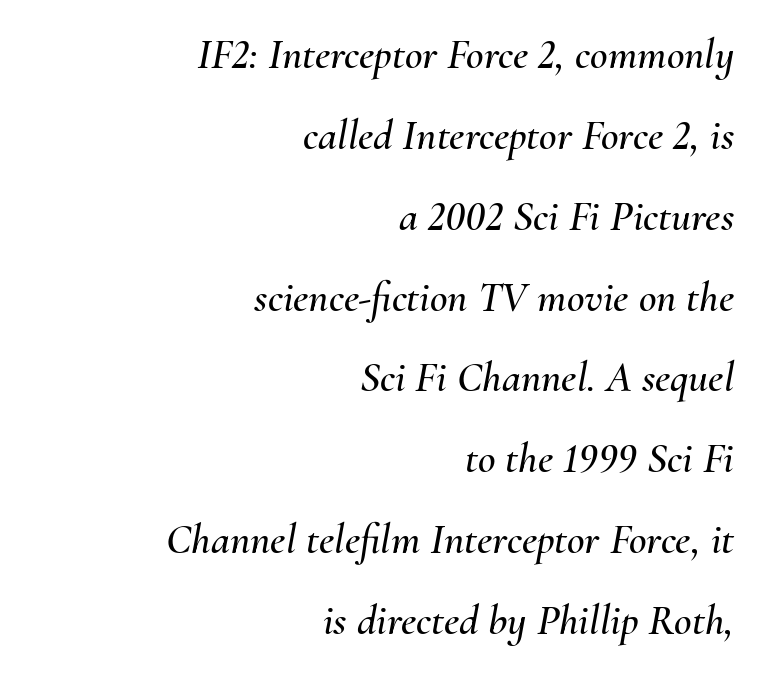
The letters advance in unequal steps, a hallmark of proportional type. The whole block is typeset with a tilt. The passage shown has conventional tracking throughout. Notice how the passage keeps a crisp vertical edge on the right only. Letters rest on an invisible, unmarked baseline.
